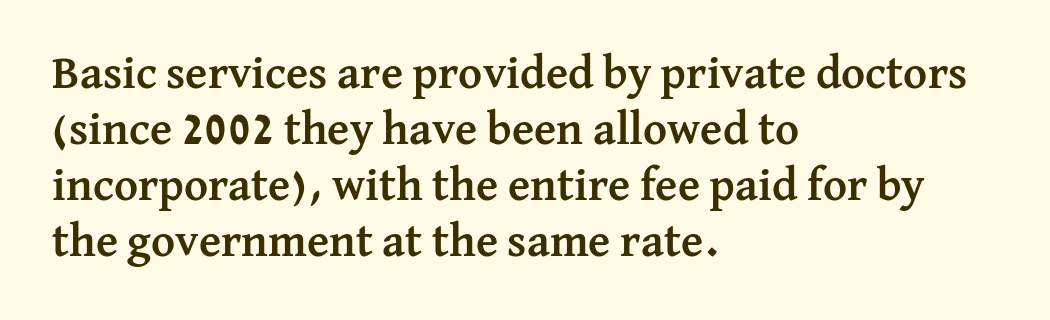
These lines stack with their left ends in a neat column. No extra tracking has been applied to these lines. Typesetter's note: full bold, strokes at maximum text heaviness. Characters remain perfectly vertical along every line. The glyphs are unaccompanied by any horizontal stroke below them.
